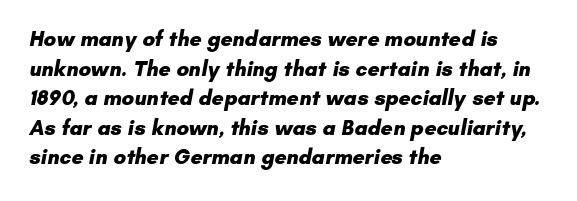
The image shows 21 px bold type; set left-aligned, normal line spacing (1.41x), normal letter spacing, not underlined.
